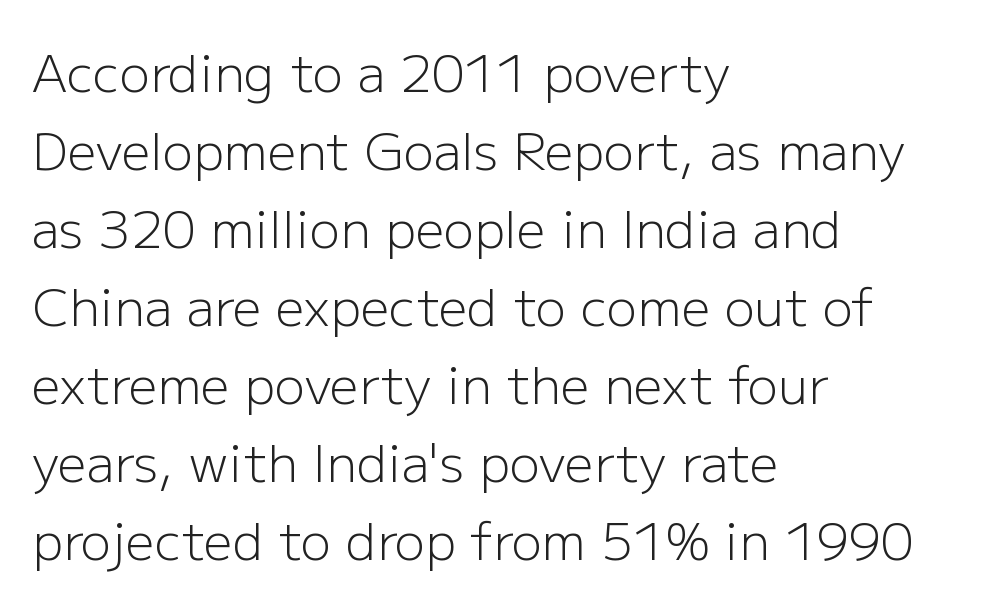
Q: Is the text bold? A: No.
Q: Is the text italic (slanted)? A: No, it is upright.
Q: Is the typeface a serif or a sans-serif typeface? A: Sans-serif.
Q: Is the text underlined? A: No.
Q: How is the paragraph aligned? A: Left-aligned.
Q: Is the spacing between letters normal or unusually wide? A: Normal.
Q: Is the spacing between lines tight, normal or loose? A: Normal.
Q: Width (condensed, normal, or wide)? A: Normal.
Q: Stroke contrast? A: Low.
Q: x-height? A: Medium.
Q: Monospaced? A: No.
